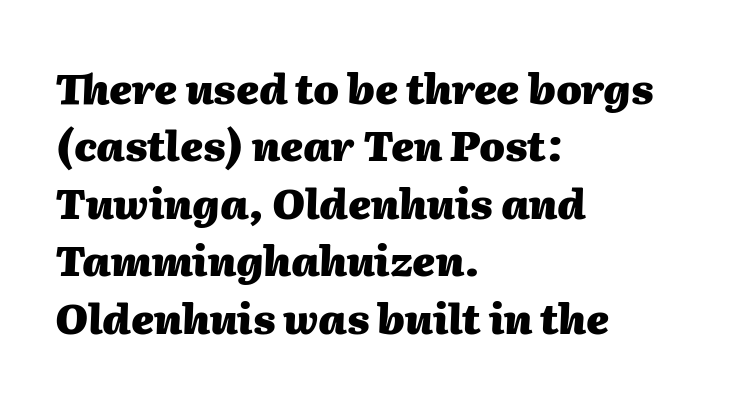
The image shows 41 px heavy type, italic (leaning right); set left-aligned, normal line spacing (1.4x), normal letter spacing, not underlined; medium stroke contrast and a medium x-height.
